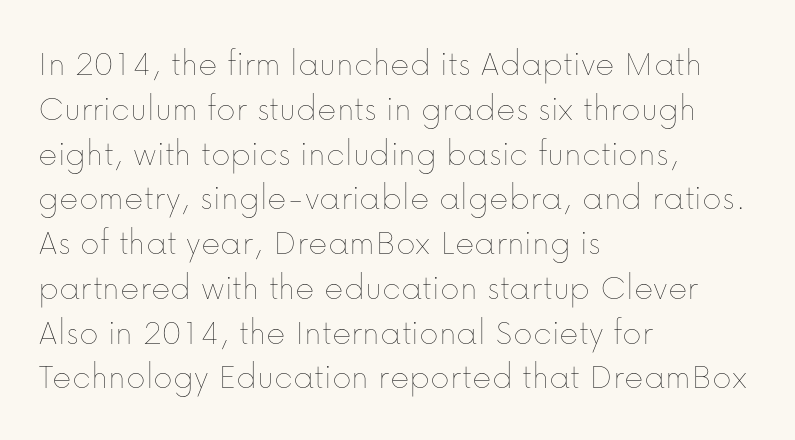
The image shows 37 px thin type, upright; set left-aligned, line spacing 1.21x, normal letter spacing, not underlined; low stroke contrast and a medium x-height.
